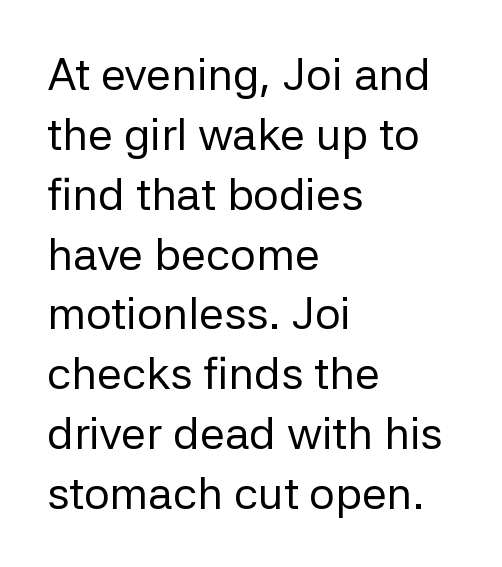
Q: Is the text bold? A: No.
Q: Is the text italic (slanted)? A: No, it is upright.
Q: Is the typeface a serif or a sans-serif typeface? A: Sans-serif.
Q: Is the text underlined? A: No.
Q: How is the paragraph aligned? A: Left-aligned.
Q: Is the spacing between letters normal or unusually wide? A: Normal.
Q: Is the spacing between lines tight, normal or loose? A: Normal.
Q: Width (condensed, normal, or wide)? A: Normal.
Q: Stroke contrast? A: Low.
Q: x-height? A: Medium.
Q: Monospaced? A: No.
